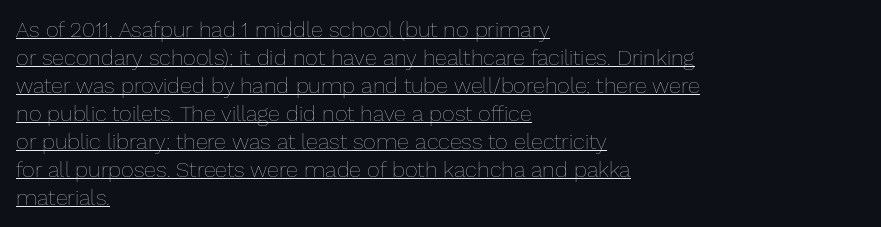
Leading: standard. This sample is left-justified, so line endings fall wherever the words run out. In terms of letterspacing, this is plain default setting. Somebody hit Ctrl+U on this one — the words are underlined. Italic? Not at all — the glyphs are vertical. Heft: none added — not bold.
